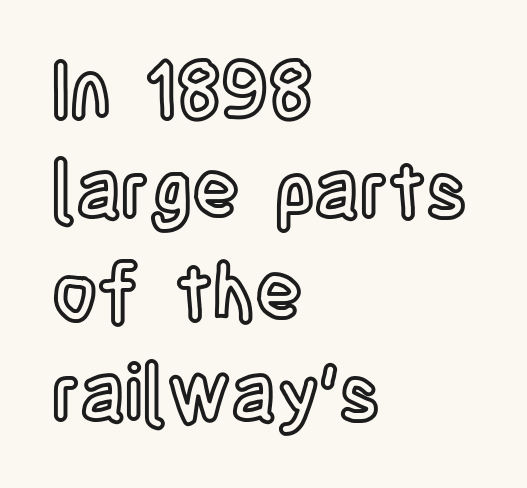
Tracking here is standard; glyphs follow each other at the usual distance. Compared with typical paragraphs, the rows here are spaced about the same. Designer's note — italics off, roman on. Does the copy run flush right? No — it runs flush left.
